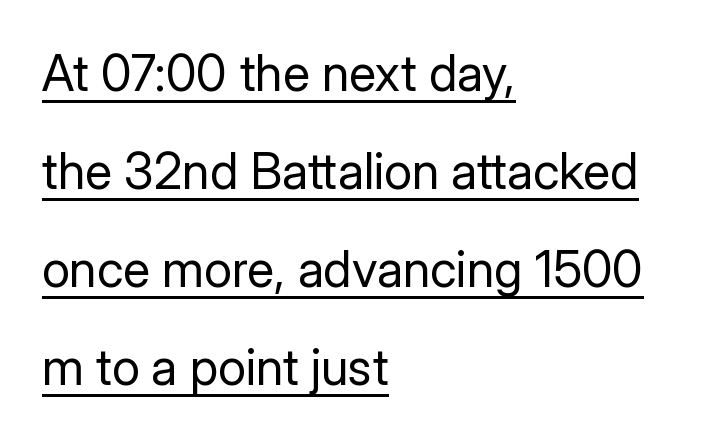
{"serif": "no", "italic": "no", "bold": "no", "weight": "regular", "width": "normal", "stroke_contrast": "low", "x_height": "medium", "monospaced": "no", "underline": "yes", "align": "left", "line_spacing": "loose", "line_spacing_ratio": 1.96, "letter_spacing": "normal", "letter_spacing_em": 0.0, "glyph_px": 50}
